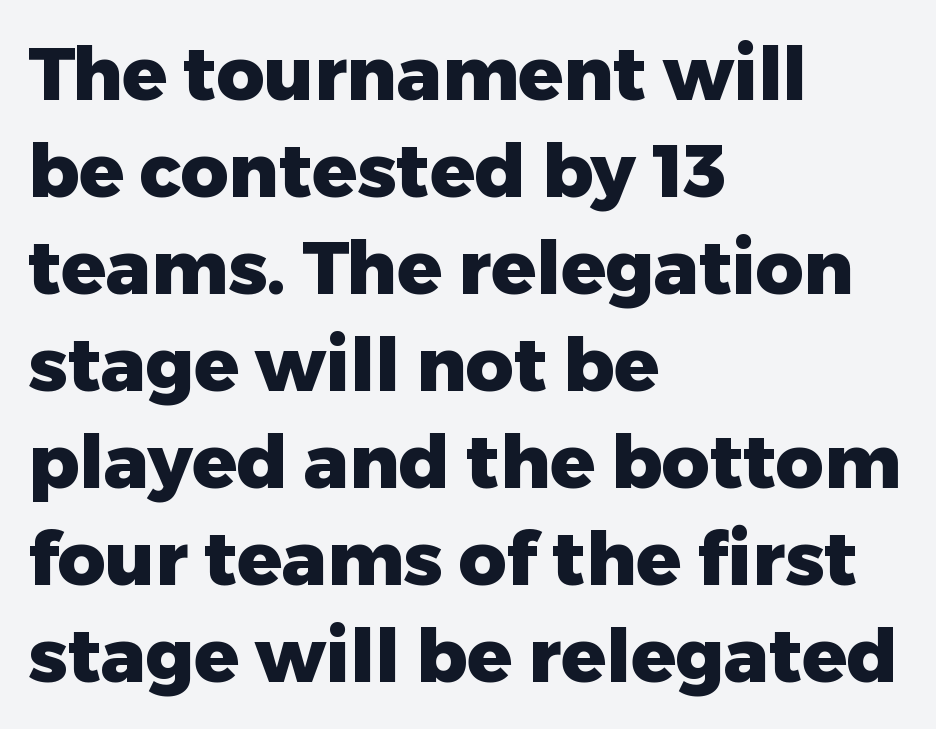
These lines sit exactly where default settings would place them. Think of a printed novel: that variable character pitch is what you see here. Posture: upright roman. Chunky letters — that's bold for sure.
